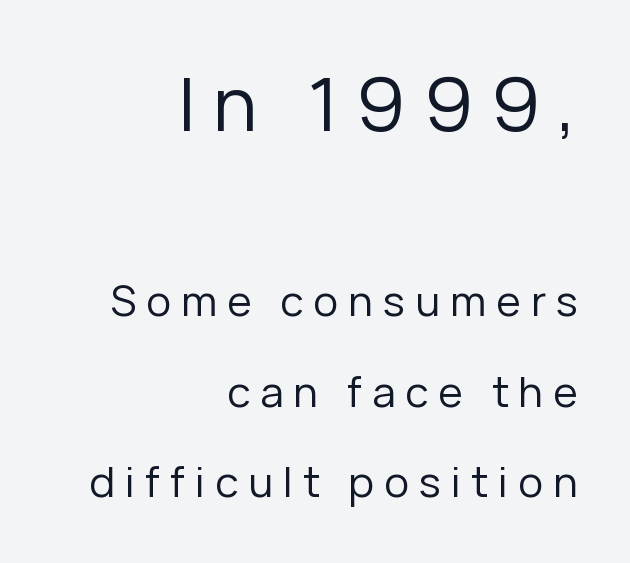
Q: Is the text bold? A: No.
Q: Is the text italic (slanted)? A: No, it is upright.
Q: Is the typeface a serif or a sans-serif typeface? A: Sans-serif.
Q: Is the text underlined? A: No.
Q: How is the paragraph aligned? A: Right-aligned.
Q: Is the spacing between letters normal or unusually wide? A: Unusually wide.
Q: Is the spacing between lines tight, normal or loose? A: Loose.
Q: Which block of text is set in a larger size, the first (top) or the second (bottom)? A: The first (top) one.
Q: Width (condensed, normal, or wide)? A: Normal.
Q: Stroke contrast? A: Low.
Q: x-height? A: Medium.
Q: Monospaced? A: No.
